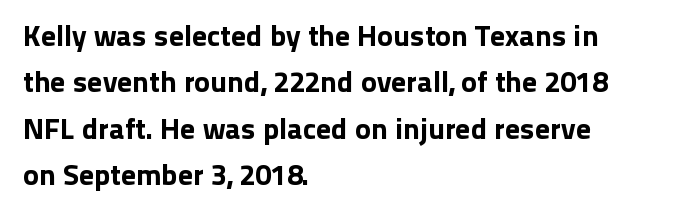
Q: Is the text italic (slanted)? A: No, it is upright.
Q: Is the typeface a serif or a sans-serif typeface? A: Sans-serif.
Q: Is the text underlined? A: No.
Q: How is the paragraph aligned? A: Left-aligned.
Q: Is the spacing between letters normal or unusually wide? A: Normal.
Q: Is the spacing between lines tight, normal or loose? A: Normal.
Q: Width (condensed, normal, or wide)? A: Normal.
Q: Stroke contrast? A: Low.
Q: x-height? A: Medium.
Q: Monospaced? A: No.
